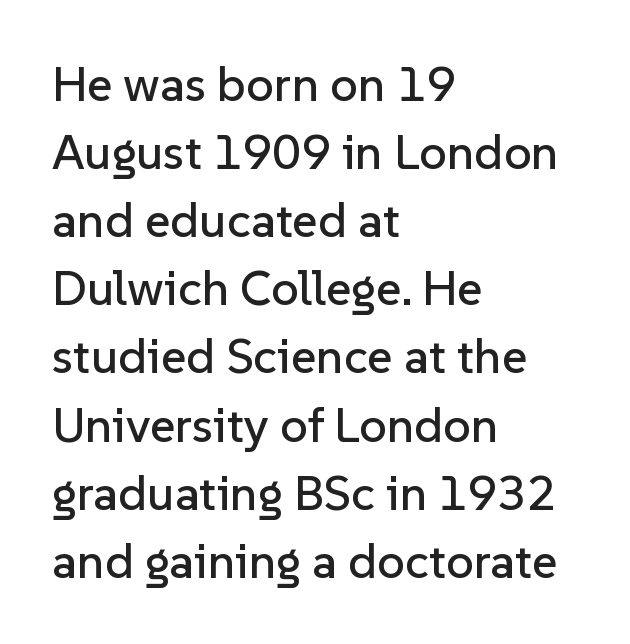
{"serif": "no", "italic": "no", "width": "normal", "stroke_contrast": "low", "x_height": "medium", "monospaced": "no", "underline": "no", "align": "left", "line_spacing": "normal", "line_spacing_ratio": 1.39, "letter_spacing": "normal", "letter_spacing_em": 0.0, "glyph_px": 49}
